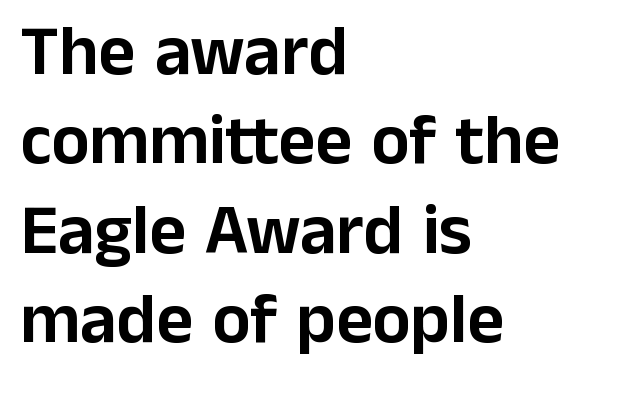
Italic? Not at all — the glyphs are vertical. The lines are quadded left. Spacing verdict: proportional, widths tailored to each character. The passage shown is not underscored anywhere.
